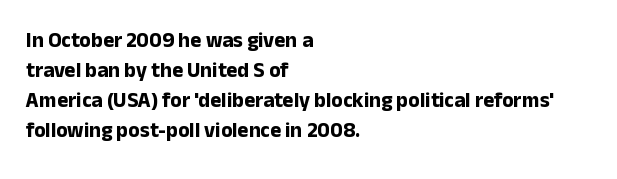
Q: Is the text bold? A: Yes.
Q: Is the text italic (slanted)? A: No, it is upright.
Q: Is the text underlined? A: No.
Q: How is the paragraph aligned? A: Left-aligned.
Q: Is the spacing between letters normal or unusually wide? A: Normal.
Q: Is the spacing between lines tight, normal or loose? A: Normal.
